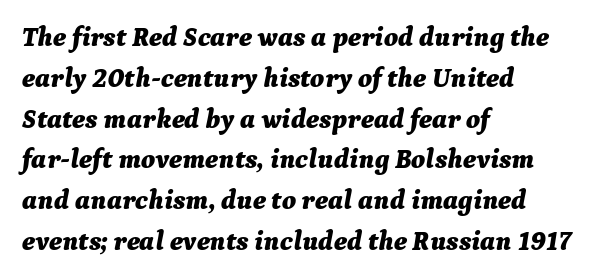
The lines in this sample share a left origin and differ only in where they stop. Type without underlining. A typesetter would call this leading conventional body-copy spacing. You could call the tracking neutral — neither tight nor loose. Is the type bold? Yes — the strokes are clearly thick and heavy. A typesetter would mark this as italic.
